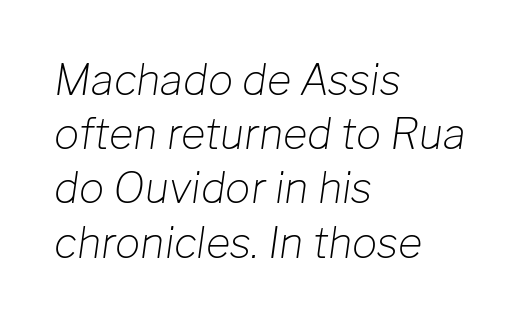
The image shows 42 px light type, italic (leaning right); set left-aligned, normal line spacing (1.29x), normal letter spacing, not underlined; low stroke contrast and a medium x-height.
